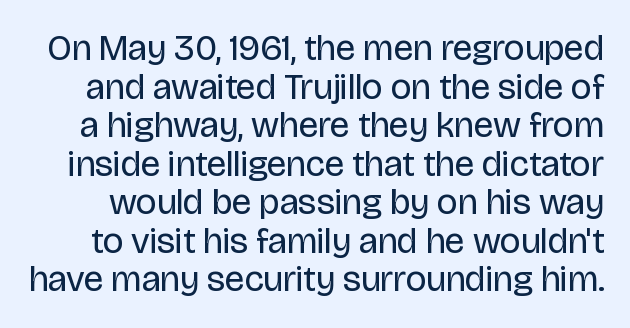
The image shows 36 px regular-weight sans-serif type, upright; set tight line spacing (1.07x), normal letter spacing, not underlined; low stroke contrast and a large x-height.
